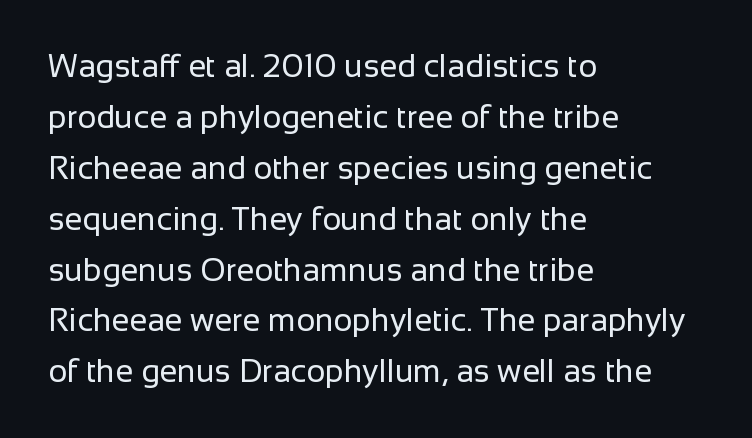
A bare baseline throughout the passage. The glyphs in this specimen are sans serif. The font sits on the lighter half of the weight spectrum, regular included. Rendered with straight, roman letterforms. Character widths vary here, with narrow letters taking less room than wide ones.
